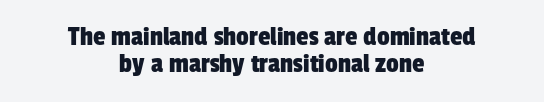
Q: Is the typeface a serif or a sans-serif typeface? A: Sans-serif.
Q: Is the text underlined? A: No.
Q: How is the paragraph aligned? A: Centered.
Q: Is the spacing between letters normal or unusually wide? A: Normal.
Q: Is the spacing between lines tight, normal or loose? A: Tight.
Q: Width (condensed, normal, or wide)? A: Condensed.
Q: Stroke contrast? A: Low.
Q: x-height? A: Medium.
Q: Monospaced? A: No.
